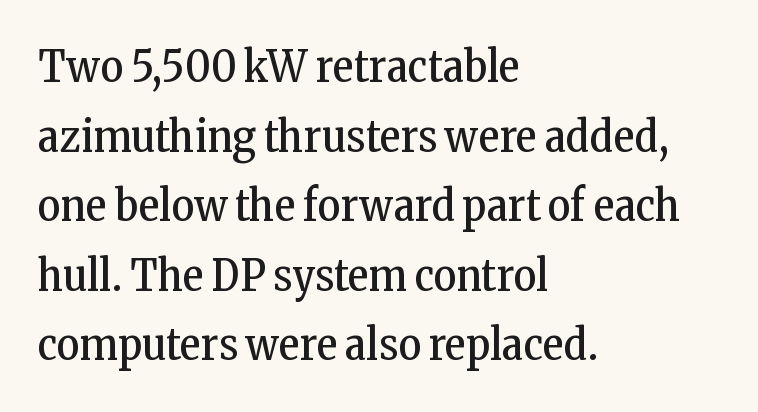
Here the glyphs are tracked normally, forming tight word shapes. The ragged edge is on the right, which tells us the setting is flush left. Varying glyph widths throughout — classic text-font behaviour. The glyphs in this specimen are seriffed.
